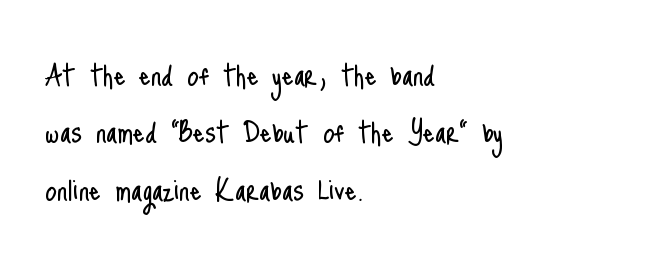
Quick note: not italic, upright. Notice how the passage keeps a crisp vertical edge on the left only. Words float on clear page, feet unadorned. You could call the tracking neutral — neither tight nor loose. The weight tops out at a normal text grade.
